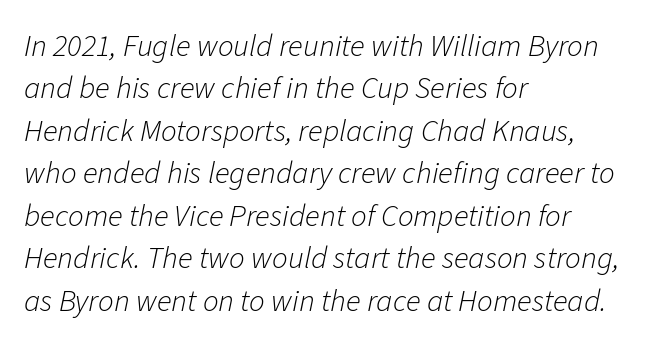
Q: Is the text bold? A: No.
Q: Is the text italic (slanted)? A: Yes, it leans right by about 11 degrees.
Q: Is the text underlined? A: No.
Q: How is the paragraph aligned? A: Left-aligned.
Q: Is the spacing between letters normal or unusually wide? A: Normal.
Q: Is the spacing between lines tight, normal or loose? A: Normal.
Q: Width (condensed, normal, or wide)? A: Normal.
Q: Stroke contrast? A: Low.
Q: x-height? A: Medium.
Q: Monospaced? A: No.
